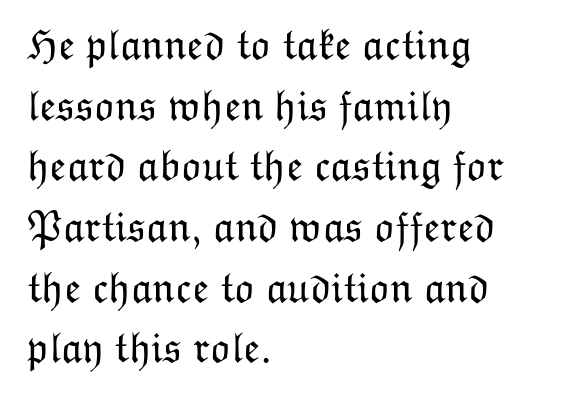
The image shows 43 px light type, upright; set left-aligned, normal line spacing (1.41x), normal letter spacing, not underlined; low stroke contrast and a medium x-height.
